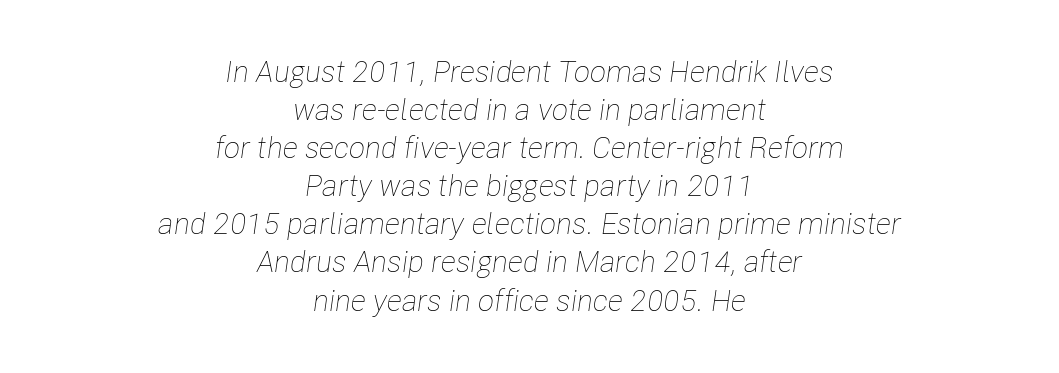
A typesetter would call this proportional, since set widths differ per character. Lines of text with bare space underneath. Notice how descenders clear the ascenders below comfortably — that's standard leading. The rendering keeps characters at their native spacing.
